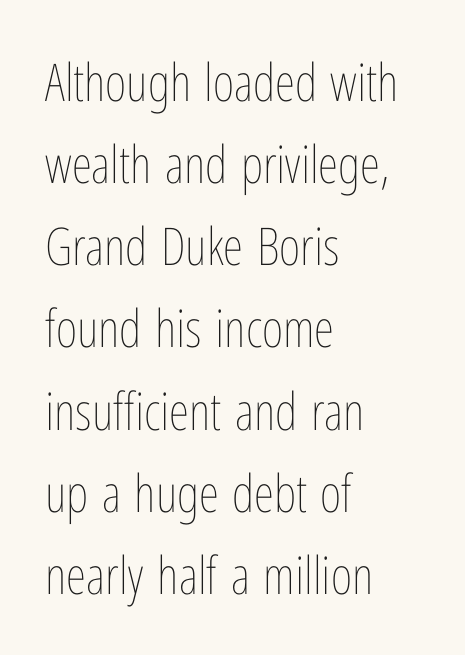
Q: Is the text bold? A: No.
Q: Is the text italic (slanted)? A: No, it is upright.
Q: Is the text underlined? A: No.
Q: How is the paragraph aligned? A: Left-aligned.
Q: Is the spacing between letters normal or unusually wide? A: Normal.
Q: Is the spacing between lines tight, normal or loose? A: Normal.
Q: Width (condensed, normal, or wide)? A: Condensed.
Q: Stroke contrast? A: Low.
Q: x-height? A: Medium.
Q: Monospaced? A: No.
